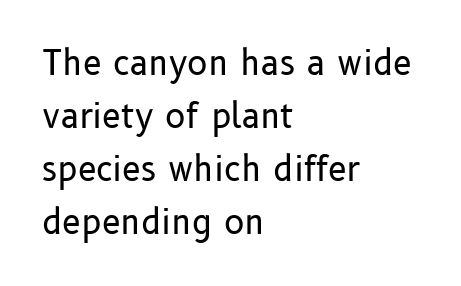
{"serif": "no", "italic": "no", "bold": "no", "weight": "regular", "width": "normal", "stroke_contrast": "low", "x_height": "medium", "monospaced": "no", "underline": "no", "align": "left", "line_spacing": "normal", "line_spacing_ratio": 1.56, "letter_spacing": "normal", "letter_spacing_em": 0.0, "glyph_px": 34}
